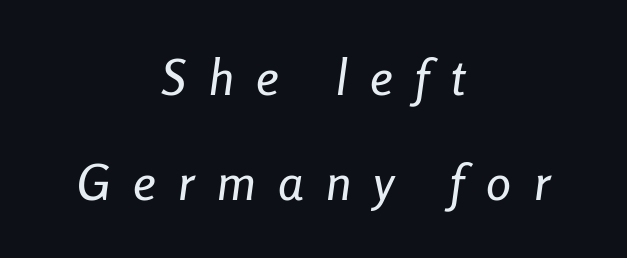
This sample has the flowing, uneven cadence of proportional lettering. Students, observe: this is what heavily led, spacious text looks like. The specimen reads as italic at a glance. Descenders hang freely into open space. The rendering inserts visible extra space after every character.
